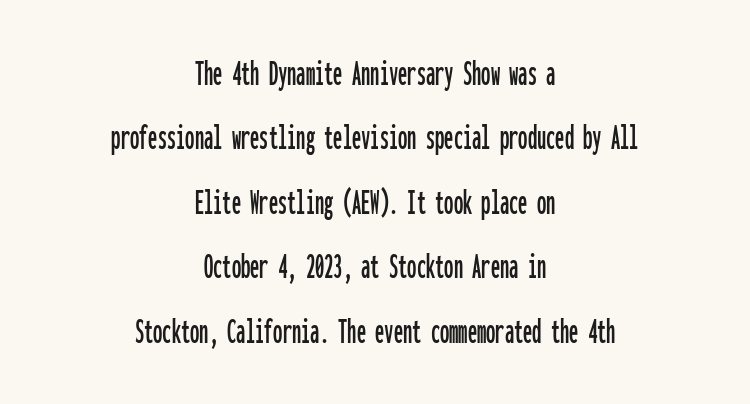
Q: Is the text italic (slanted)? A: No, it is upright.
Q: Is the typeface a serif or a sans-serif typeface? A: Sans-serif.
Q: Is the text underlined? A: No.
Q: How is the paragraph aligned? A: Centered.
Q: Is the spacing between letters normal or unusually wide? A: Normal.
Q: Width (condensed, normal, or wide)? A: Condensed.
Q: Stroke contrast? A: Low.
Q: x-height? A: Medium.
Q: Monospaced? A: Yes.
